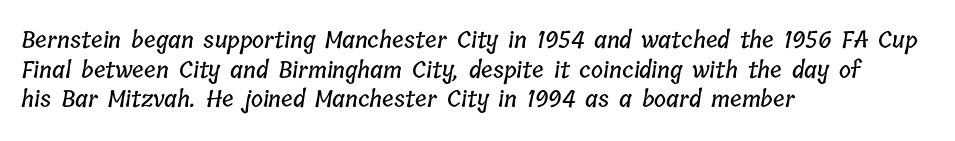
Q: Is the text underlined? A: No.
Q: How is the paragraph aligned? A: Left-aligned.
Q: Is the spacing between letters normal or unusually wide? A: Normal.
Q: Is the spacing between lines tight, normal or loose? A: Normal.
